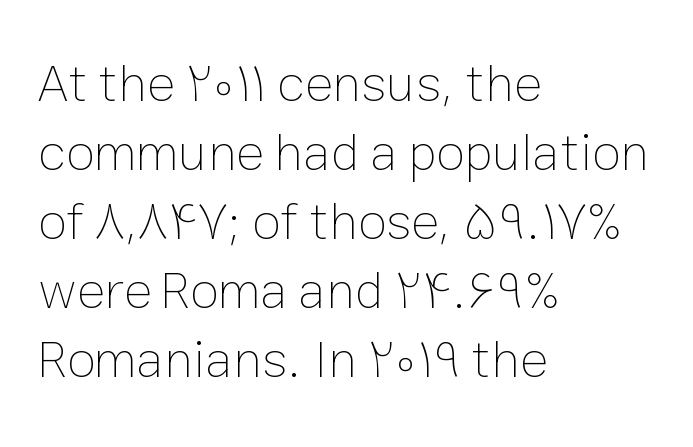
Q: Is the text bold? A: No.
Q: Is the text italic (slanted)? A: No, it is upright.
Q: Is the text underlined? A: No.
Q: How is the paragraph aligned? A: Left-aligned.
Q: Is the spacing between letters normal or unusually wide? A: Normal.
Q: Is the spacing between lines tight, normal or loose? A: Normal.
Q: Width (condensed, normal, or wide)? A: Normal.
Q: Stroke contrast? A: Low.
Q: x-height? A: Medium.
Q: Monospaced? A: No.
